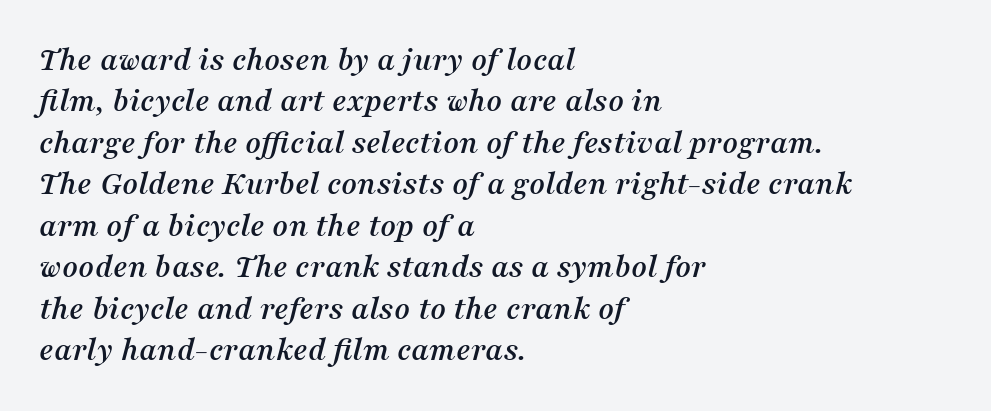
The image shows 34 px serif type, italic (leaning right); set left-aligned, line spacing 1.22x, normal letter spacing, not underlined; medium stroke contrast and a medium x-height.
